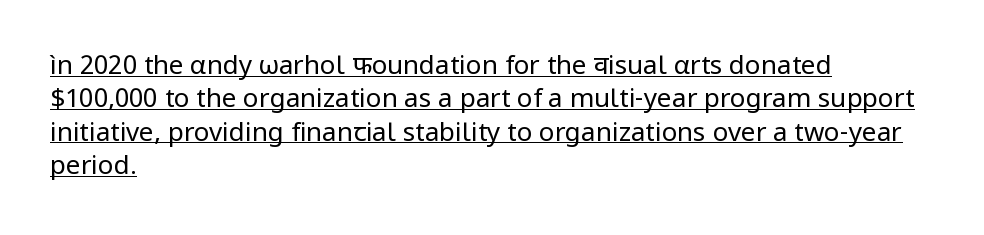
{"italic": "no", "bold": "no", "underline": "yes", "align": "left", "line_spacing": "normal", "line_spacing_ratio": 1.28, "letter_spacing": "normal", "letter_spacing_em": 0.0, "glyph_px": 26}
